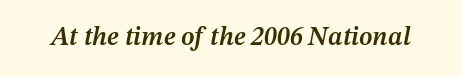
Q: Is the text bold? A: Semi-bold.
Q: Is the text italic (slanted)? A: Yes, it leans right by about 12 degrees.
Q: Is the text underlined? A: No.
Q: Is the spacing between letters normal or unusually wide? A: Normal.
